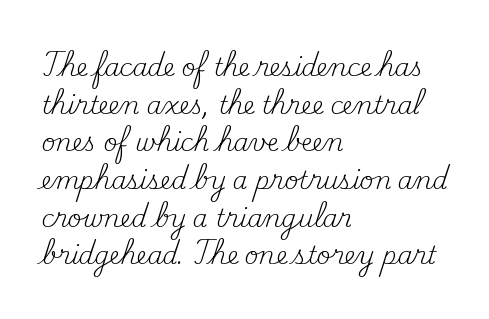
The setting favours the left margin, as ordinary paragraphs usually do. The face looks like a standard text weight, possibly lighter. Each row of text sits above clean, open space.
